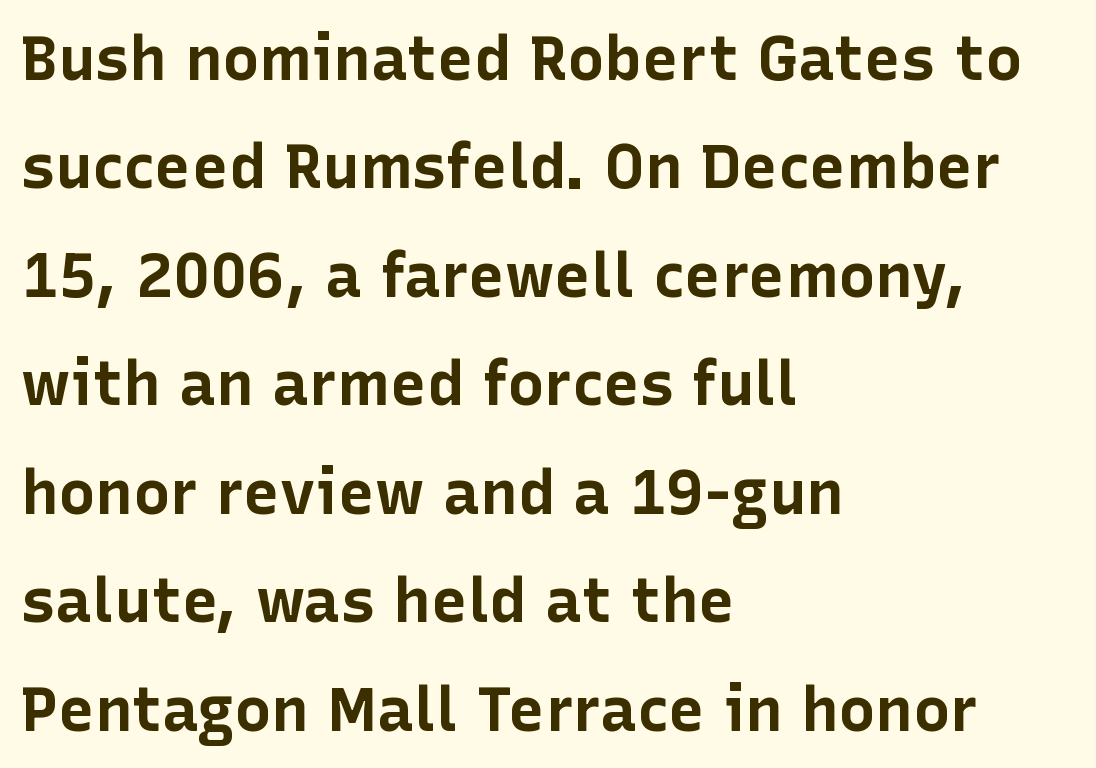
Q: Is the text bold? A: Yes.
Q: Is the text italic (slanted)? A: No, it is upright.
Q: Is the typeface a serif or a sans-serif typeface? A: Sans-serif.
Q: Is the text underlined? A: No.
Q: How is the paragraph aligned? A: Left-aligned.
Q: Is the spacing between letters normal or unusually wide? A: Normal.
Q: Width (condensed, normal, or wide)? A: Normal.
Q: Stroke contrast? A: Low.
Q: x-height? A: Medium.
Q: Monospaced? A: No.
